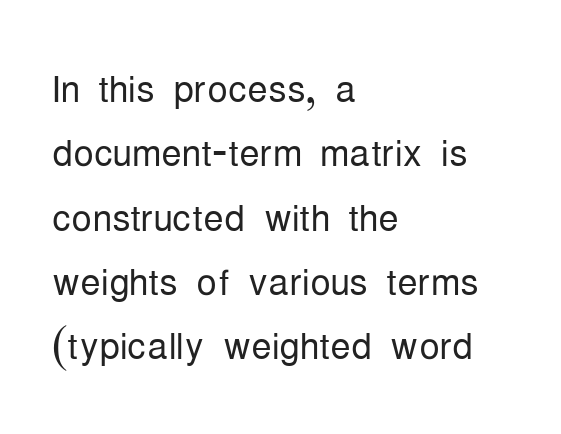
In terms of letterspacing, this is plain default setting. These lines are rendered in a variable-pitch font. Underlining? Definitely not there. A typesetter would label this face a sans. If you measured baseline to baseline, you'd find a middling distance. Stroke mass is kept to a normal reading level or below.
